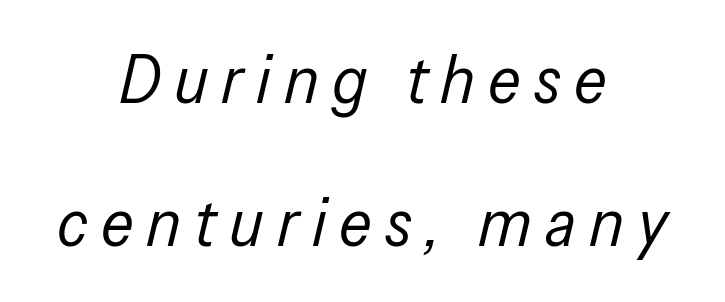
{"italic": "yes", "lean": "right", "slant_degrees": 13, "bold": "no", "weight": "regular", "width": "condensed", "stroke_contrast": "low", "x_height": "medium", "monospaced": "no", "underline": "no", "align": "center", "line_spacing": "loose", "line_spacing_ratio": 2.11, "glyph_px": 68}
